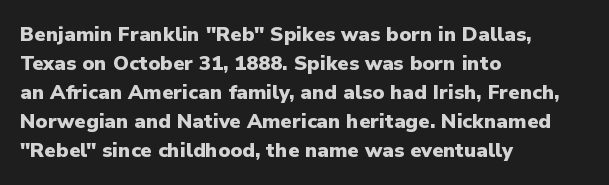
{"italic": "no", "bold": "yes", "underline": "no", "align": "left", "line_spacing": "normal", "line_spacing_ratio": 1.45, "letter_spacing": "normal", "letter_spacing_em": 0.0, "glyph_px": 20}
